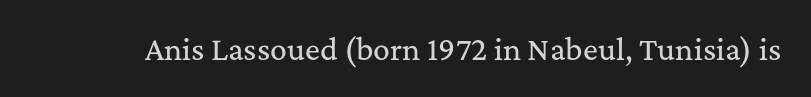
The image shows 28 px serif type, upright; set normal letter spacing, not underlined; medium stroke contrast and a medium x-height.
